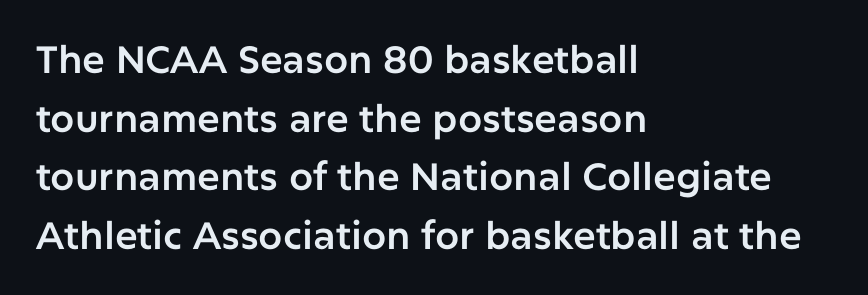
The image shows 38 px sans-serif type, upright; set left-aligned, normal line spacing (1.54x), normal letter spacing, not underlined; low stroke contrast and a medium x-height.
